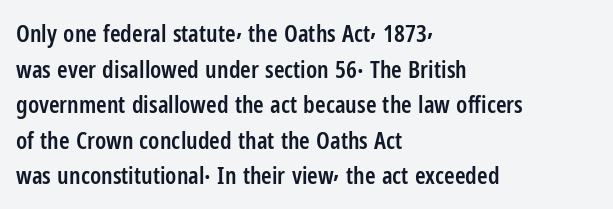
Q: Is the text bold? A: Semi-bold.
Q: Is the text italic (slanted)? A: No, it is upright.
Q: Is the text underlined? A: No.
Q: How is the paragraph aligned? A: Left-aligned.
Q: Is the spacing between letters normal or unusually wide? A: Normal.
Q: Is the spacing between lines tight, normal or loose? A: Normal.
